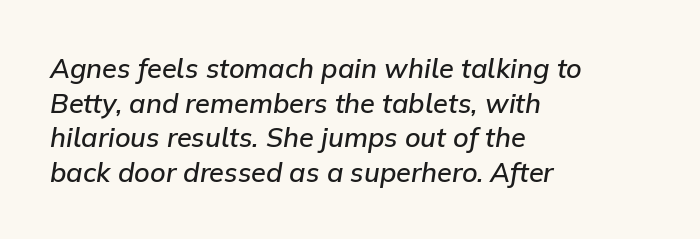
The image shows 27 px text type, italic (leaning right); set left-aligned, normal line spacing (1.28x), normal letter spacing, not underlined.
